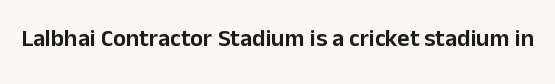
Q: Is the text italic (slanted)? A: No, it is upright.
Q: Is the text underlined? A: No.
Q: Is the spacing between letters normal or unusually wide? A: Normal.
